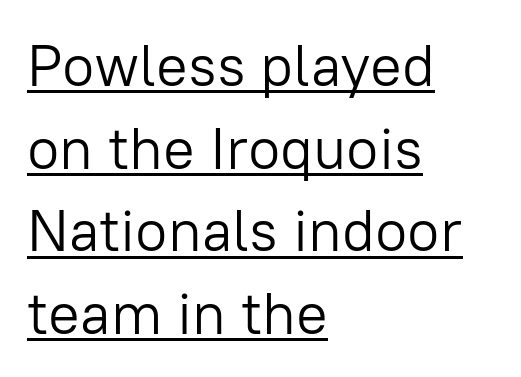
The image shows 59 px light sans-serif type, upright; set left-aligned, normal line spacing (1.4x), normal letter spacing, underlined; low stroke contrast and a medium x-height.
